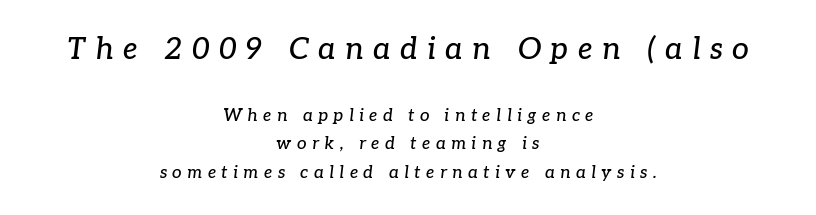
The image shows 30 px serif type, italic (leaning right); set centered, normal line spacing (1.67x), unusually wide letter spacing (+0.32 em), not underlined; the first (top) block is 1.76x larger; low stroke contrast and a medium x-height.
